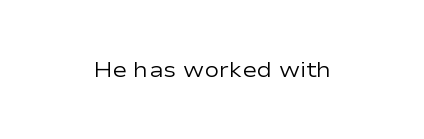
Q: Is the text bold? A: No.
Q: Is the text italic (slanted)? A: No, it is upright.
Q: Is the text underlined? A: No.
Q: Is the spacing between letters normal or unusually wide? A: Normal.
